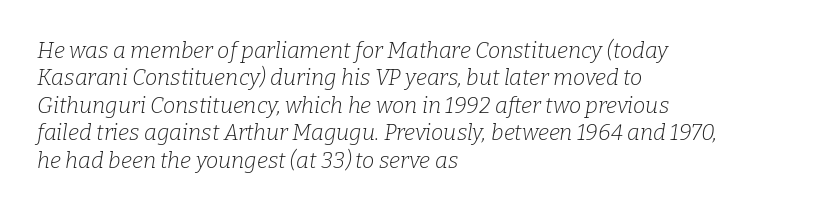
Q: Is the text bold? A: No.
Q: Is the text italic (slanted)? A: Yes, it leans right by about 9 degrees.
Q: Is the text underlined? A: No.
Q: How is the paragraph aligned? A: Left-aligned.
Q: Is the spacing between letters normal or unusually wide? A: Normal.
Q: Is the spacing between lines tight, normal or loose? A: Normal.
